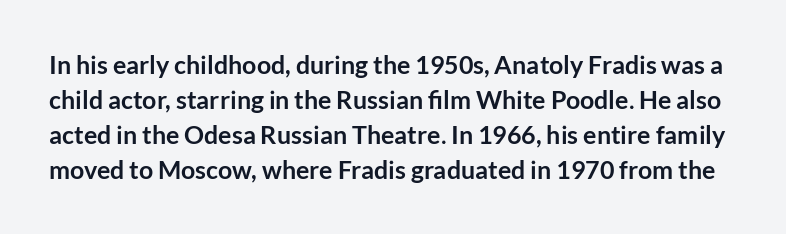
The image shows 25 px bold type, upright; set normal line spacing (1.4x), normal letter spacing, not underlined.
